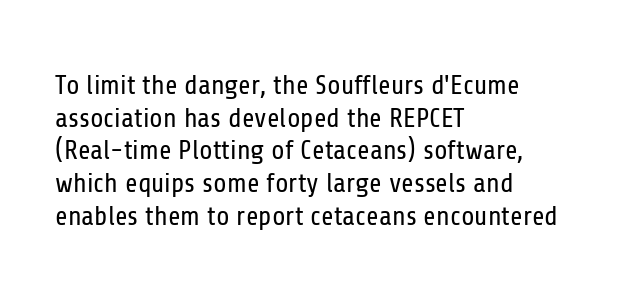
{"italic": "no", "bold": "no", "underline": "no", "align": "left", "line_spacing_ratio": 1.21, "letter_spacing": "normal", "letter_spacing_em": 0.0, "glyph_px": 27}
